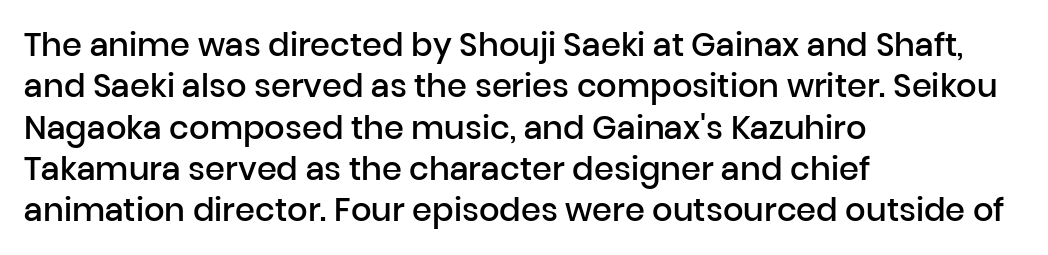
The image shows 32 px semibold sans-serif type, upright; set left-aligned, normal line spacing (1.29x), normal letter spacing, not underlined; low stroke contrast and a medium x-height.
